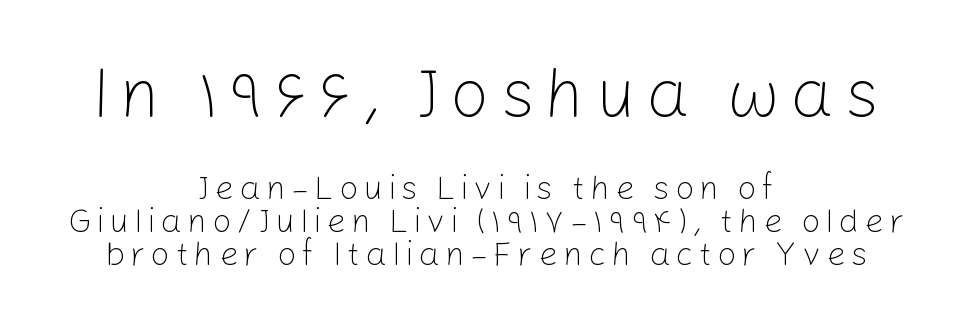
The image shows 69 px light sans-serif type, upright; set centered, tight line spacing (0.96x), not underlined; the first (top) block is 2.03x larger; low stroke contrast and a medium x-height.
